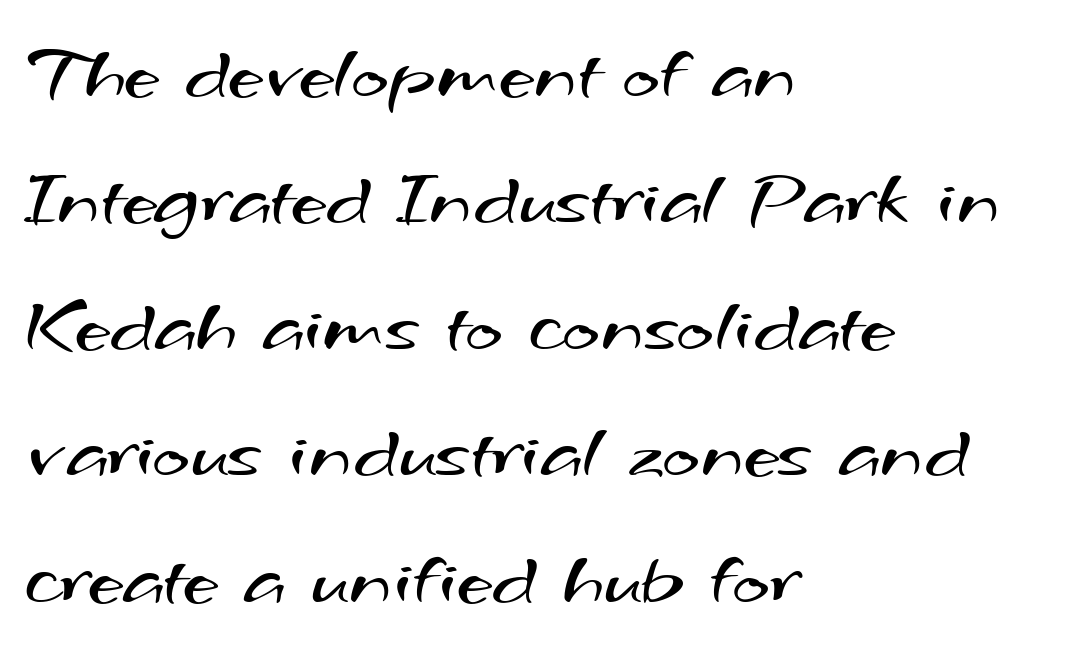
The rendering keeps characters at their native spacing. The space directly below the letters is spotless. Quick note: interline space is typical. Nope, no serifs anywhere on these letters. Weight: not bold — regular or lighter.
